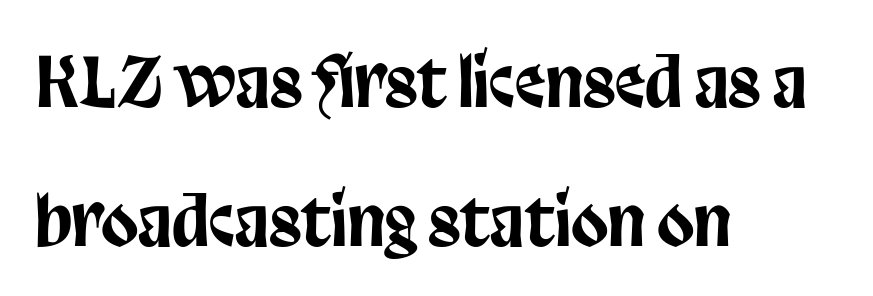
Q: Is the text italic (slanted)? A: No, it is upright.
Q: Is the typeface a serif or a sans-serif typeface? A: Sans-serif.
Q: Is the text underlined? A: No.
Q: How is the paragraph aligned? A: Left-aligned.
Q: Is the spacing between letters normal or unusually wide? A: Normal.
Q: Is the spacing between lines tight, normal or loose? A: Loose.
Q: Width (condensed, normal, or wide)? A: Condensed.
Q: Stroke contrast? A: Low.
Q: x-height? A: Large.
Q: Monospaced? A: No.
